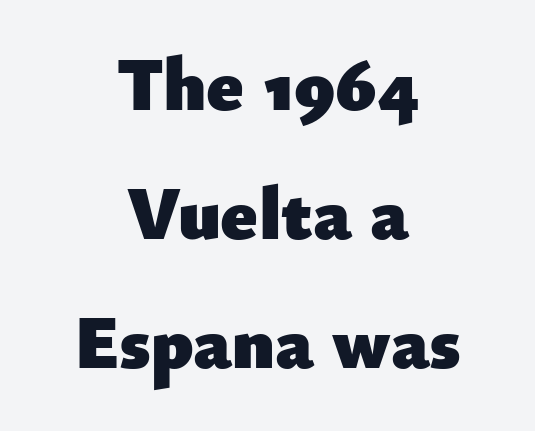
The image shows 75 px heavy sans-serif type, upright; set centered, line spacing 1.72x, normal letter spacing, not underlined; low stroke contrast and a small x-height.
